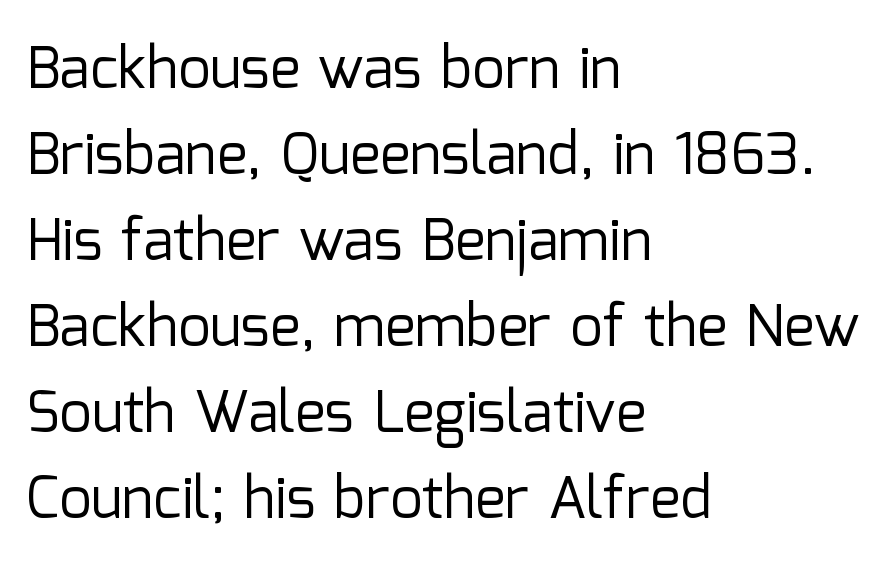
{"serif": "no", "italic": "no", "bold": "no", "weight": "regular", "width": "normal", "stroke_contrast": "low", "x_height": "medium", "monospaced": "no", "underline": "no", "align": "left", "line_spacing": "normal", "line_spacing_ratio": 1.51, "letter_spacing": "normal", "letter_spacing_em": 0.0, "glyph_px": 57}
